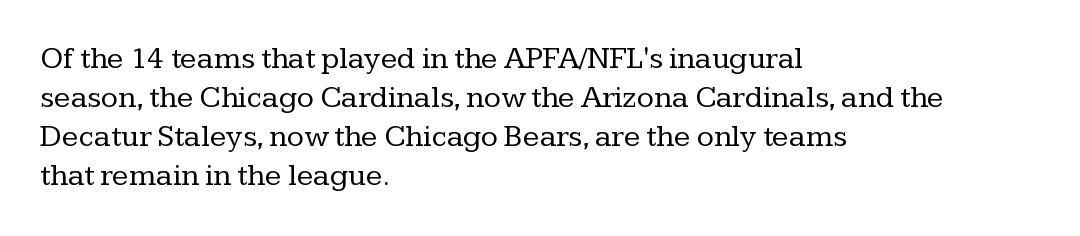
{"serif": "yes", "italic": "no", "bold": "no", "weight": "regular", "width": "normal", "stroke_contrast": "low", "x_height": "medium", "monospaced": "no", "underline": "no", "align": "left", "line_spacing": "normal", "line_spacing_ratio": 1.26, "letter_spacing": "normal", "letter_spacing_em": 0.0, "glyph_px": 31}
